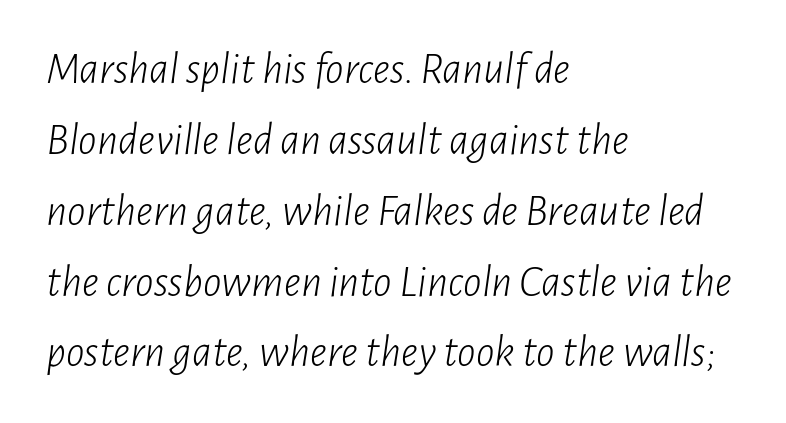
{"italic": "yes", "lean": "right", "slant_degrees": 7, "bold": "no", "weight": "light", "width": "condensed", "stroke_contrast": "low", "x_height": "medium", "monospaced": "no", "underline": "no", "align": "left", "line_spacing": "normal", "line_spacing_ratio": 1.54, "letter_spacing": "normal", "letter_spacing_em": 0.0, "glyph_px": 46}
